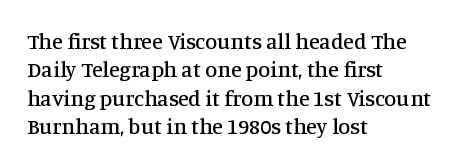
The image shows 22 px text type, upright; set left-aligned, normal line spacing (1.29x), normal letter spacing, not underlined.
